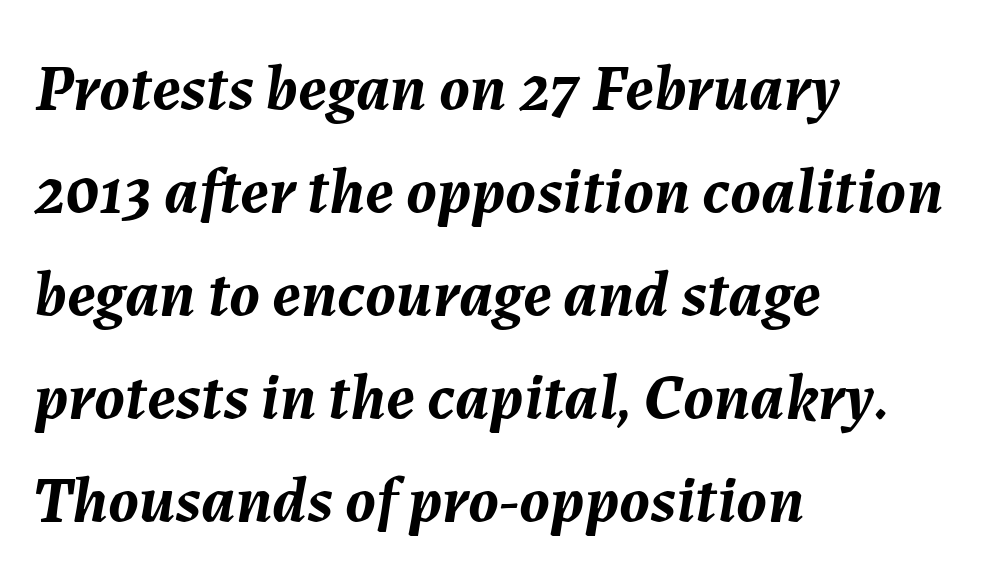
{"italic": "yes", "lean": "right", "slant_degrees": 7, "bold": "yes", "weight": "semibold", "width": "normal", "stroke_contrast": "medium", "x_height": "medium", "monospaced": "no", "underline": "no", "align": "left", "line_spacing": "normal", "line_spacing_ratio": 1.56, "letter_spacing": "normal", "letter_spacing_em": 0.0, "glyph_px": 66}
